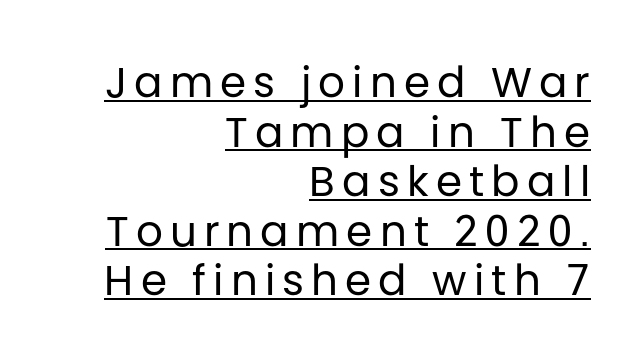
Q: Is the text bold? A: No.
Q: Is the text italic (slanted)? A: No, it is upright.
Q: Is the typeface a serif or a sans-serif typeface? A: Sans-serif.
Q: Is the text underlined? A: Yes.
Q: How is the paragraph aligned? A: Right-aligned.
Q: Width (condensed, normal, or wide)? A: Normal.
Q: Stroke contrast? A: Low.
Q: x-height? A: Large.
Q: Monospaced? A: No.
